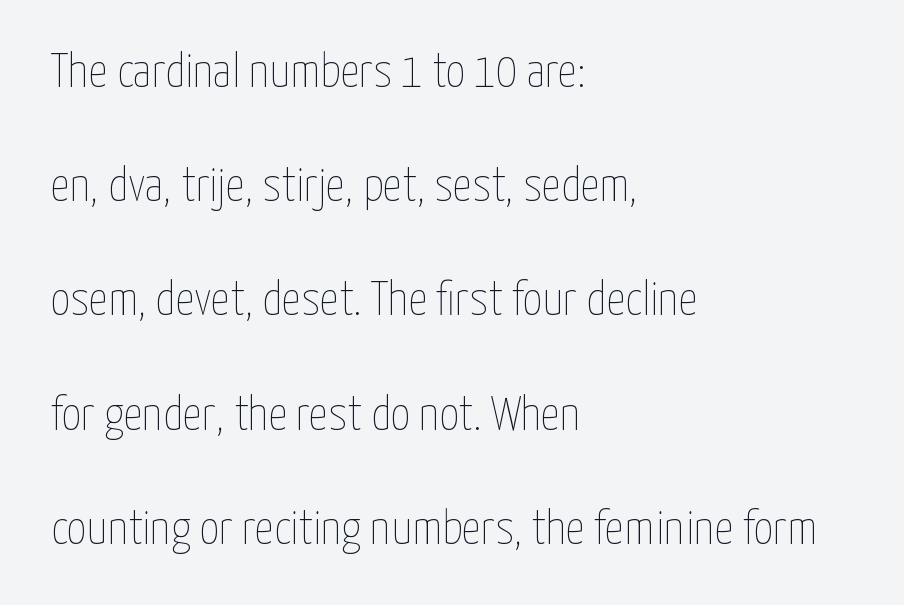
The image shows 48 px thin, condensed type, upright; set left-aligned, loose line spacing (2.38x), normal letter spacing, not underlined; low stroke contrast and a medium x-height.
